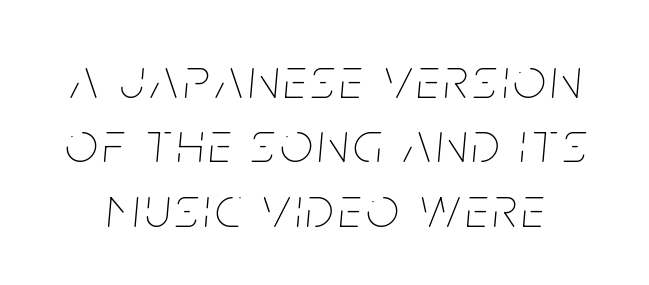
{"italic": "yes", "lean": "right", "slant_degrees": 5, "bold": "no", "weight": "thin", "width": "condensed", "stroke_contrast": "low", "x_height": "large", "monospaced": "no", "underline": "no", "line_spacing": "tight", "line_spacing_ratio": 1.13, "glyph_px": 57}
